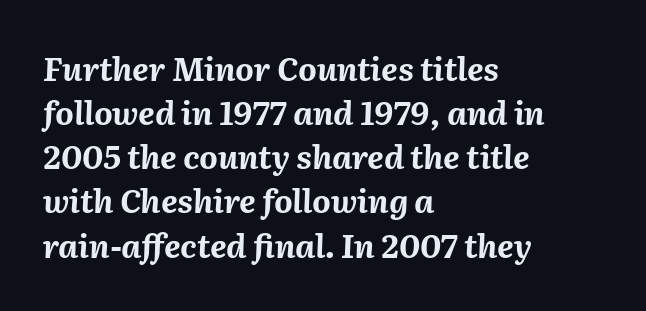
Q: Is the text bold? A: Yes.
Q: Is the text italic (slanted)? A: Yes, it leans right by about 2 degrees.
Q: Is the text underlined? A: No.
Q: How is the paragraph aligned? A: Left-aligned.
Q: Is the spacing between letters normal or unusually wide? A: Normal.
Q: Is the spacing between lines tight, normal or loose? A: Normal.
Q: Width (condensed, normal, or wide)? A: Normal.
Q: Stroke contrast? A: Medium.
Q: x-height? A: Medium.
Q: Monospaced? A: No.
